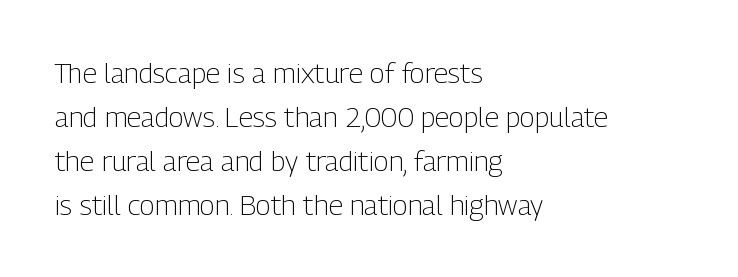
Q: Is the text bold? A: No.
Q: Is the text italic (slanted)? A: No, it is upright.
Q: Is the typeface a serif or a sans-serif typeface? A: Sans-serif.
Q: Is the text underlined? A: No.
Q: How is the paragraph aligned? A: Left-aligned.
Q: Is the spacing between letters normal or unusually wide? A: Normal.
Q: Is the spacing between lines tight, normal or loose? A: Normal.
Q: Width (condensed, normal, or wide)? A: Condensed.
Q: Stroke contrast? A: Low.
Q: x-height? A: Medium.
Q: Monospaced? A: No.
